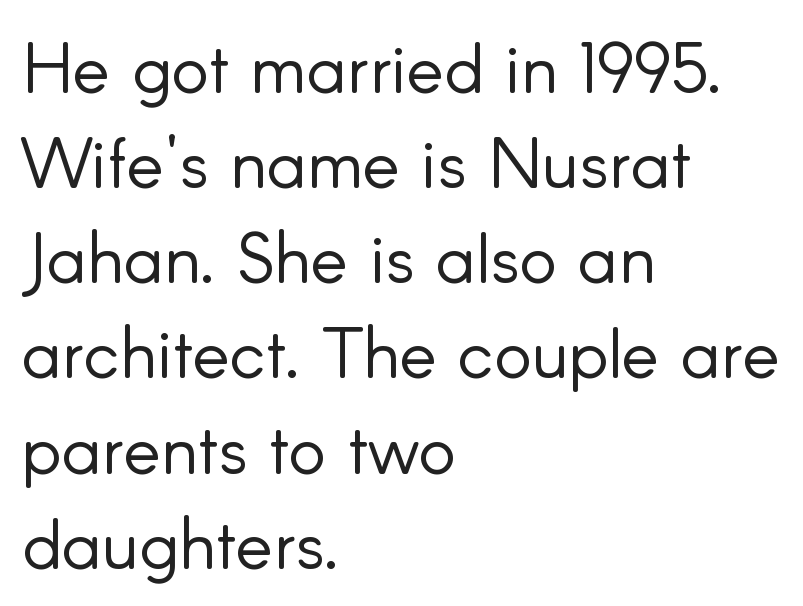
The image shows 71 px light sans-serif type, upright; set left-aligned, normal line spacing (1.34x), normal letter spacing, not underlined; low stroke contrast and a small x-height.
